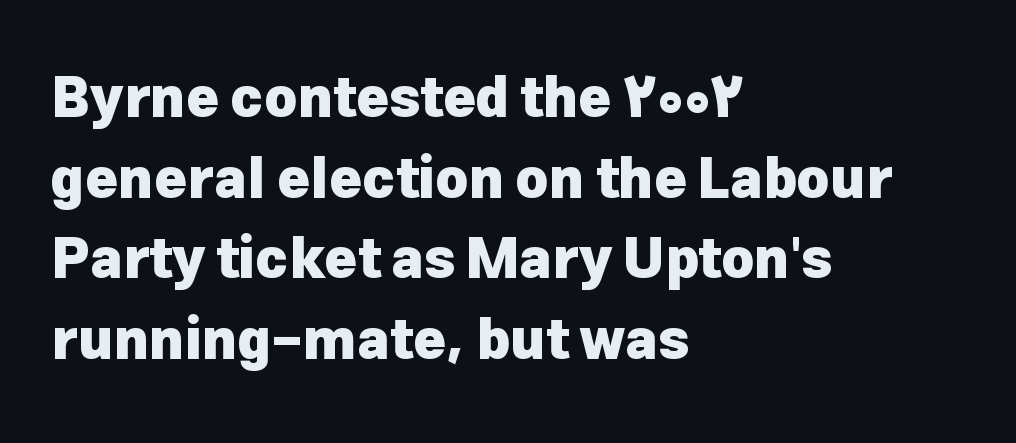
{"serif": "no", "italic": "no", "bold": "yes", "weight": "heavy", "width": "normal", "stroke_contrast": "low", "x_height": "medium", "monospaced": "no", "underline": "no", "align": "left", "line_spacing": "normal", "line_spacing_ratio": 1.44, "letter_spacing": "normal", "letter_spacing_em": 0.0, "glyph_px": 56}
